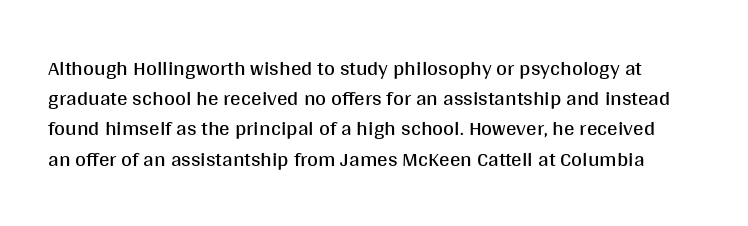
The words here are not underlined. Caption: face not bold, strokes unweighted. Notice how descenders clear the ascenders below comfortably — that's standard leading. The lettering holds an erect, upright posture throughout. Default kerning and tracking; the words read as compact shapes.
